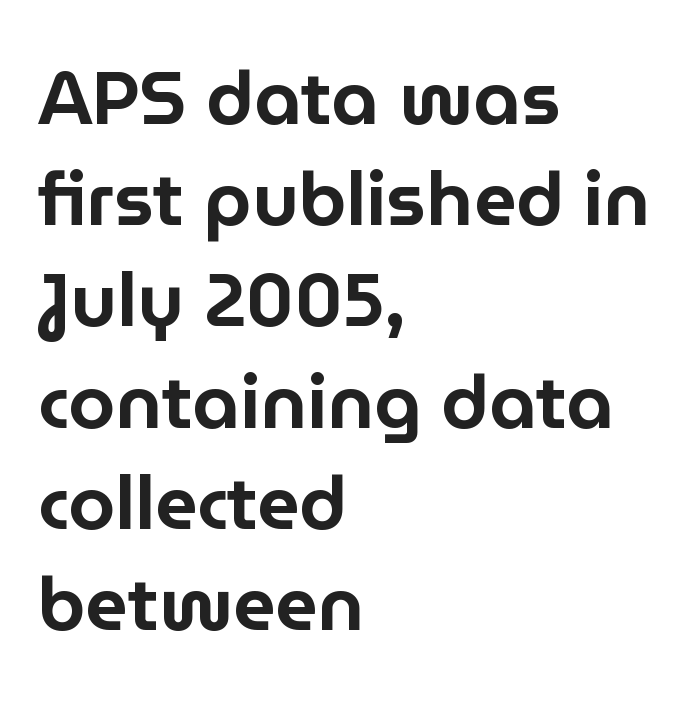
{"serif": "no", "italic": "no", "width": "normal", "stroke_contrast": "low", "x_height": "medium", "monospaced": "no", "underline": "no", "align": "left", "line_spacing": "normal", "line_spacing_ratio": 1.35, "letter_spacing": "normal", "letter_spacing_em": 0.0, "glyph_px": 75}
